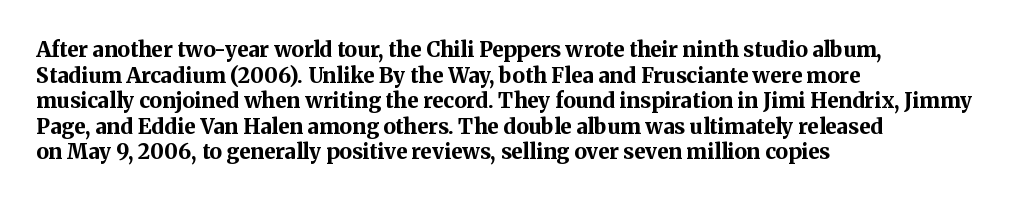
Is there any slant? The stems are plumb. The zone under the glyphs is completely vacant. Caption: bold face, heavy strokes. Each word holds together tightly as a unit, with standard inter-letter gaps. Does the copy run flush right? No — it runs flush left.
